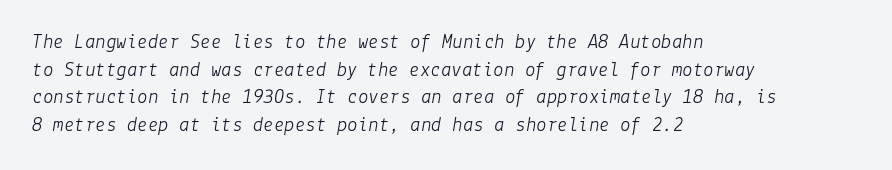
Compared with a centered layout, this one pins lines to the left instead. The weight would be labelled regular, book, light, or lighter still. Descenders hang freely into open space. Yep, that's italic — everything's leaning. Line spacing here is normal.
